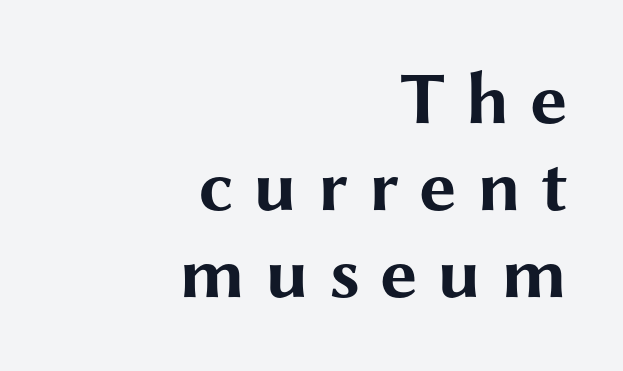
{"serif": "no", "italic": "no", "bold": "yes", "weight": "bold", "width": "wide", "stroke_contrast": "medium", "x_height": "medium", "monospaced": "no", "underline": "no", "align": "right", "line_spacing_ratio": 1.16, "letter_spacing": "wide", "letter_spacing_em": 0.26, "glyph_px": 75}
